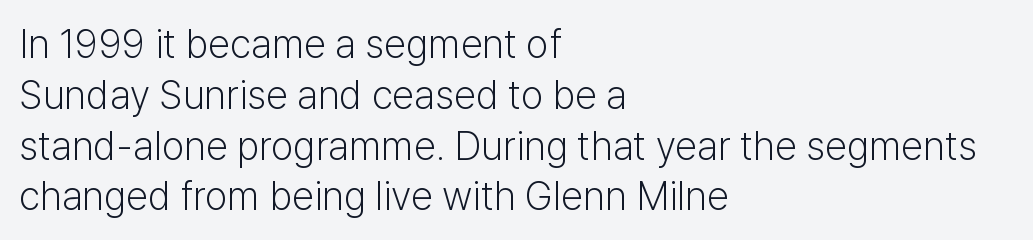
{"serif": "no", "italic": "no", "bold": "no", "weight": "light", "width": "normal", "stroke_contrast": "low", "x_height": "medium", "monospaced": "no", "underline": "no", "align": "left", "line_spacing": "normal", "line_spacing_ratio": 1.27, "letter_spacing": "normal", "letter_spacing_em": 0.0, "glyph_px": 40}
